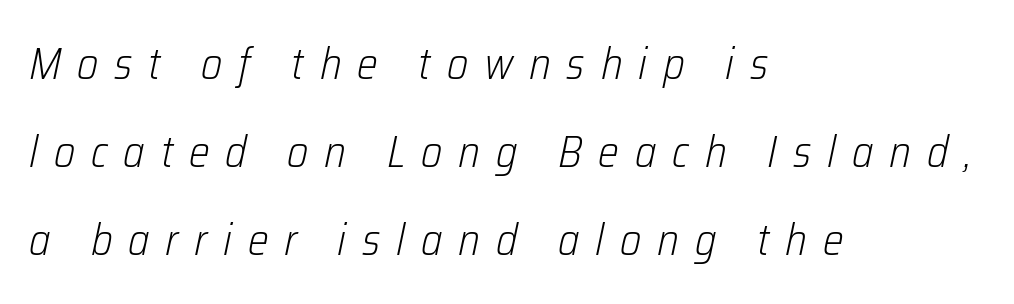
Q: Is the text bold? A: No.
Q: Is the text italic (slanted)? A: Yes, it leans right by about 12 degrees.
Q: Is the text underlined? A: No.
Q: How is the paragraph aligned? A: Left-aligned.
Q: Is the spacing between letters normal or unusually wide? A: Unusually wide.
Q: Is the spacing between lines tight, normal or loose? A: Loose.
Q: Width (condensed, normal, or wide)? A: Condensed.
Q: Stroke contrast? A: Low.
Q: x-height? A: Medium.
Q: Monospaced? A: No.
